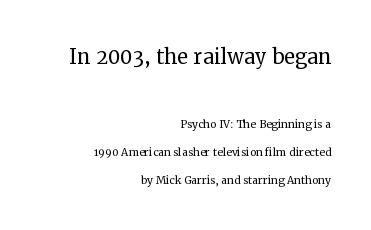
Stroke thickness stays within the range of a standard reading face or lighter. Words float on clear page, feet unadorned. A roman cut, with each character standing at attention. The lines are spread far apart with generous leading. Honestly, the letter spacing is just normal — you wouldn't notice it.
